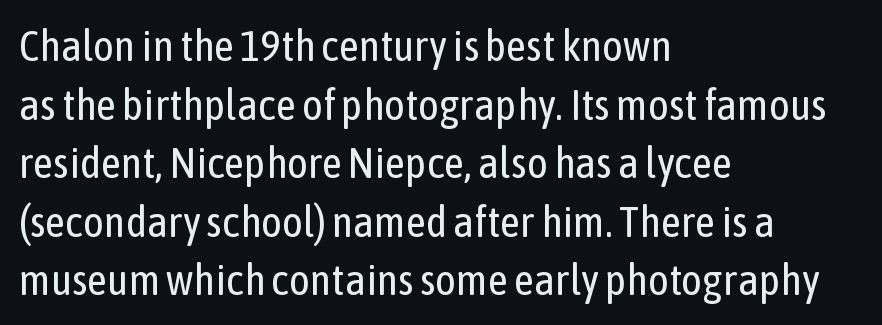
{"serif": "no", "italic": "no", "bold": "no", "weight": "regular", "width": "condensed", "stroke_contrast": "low", "x_height": "medium", "monospaced": "no", "underline": "no", "align": "left", "line_spacing": "normal", "line_spacing_ratio": 1.33, "letter_spacing": "normal", "letter_spacing_em": 0.0, "glyph_px": 44}
